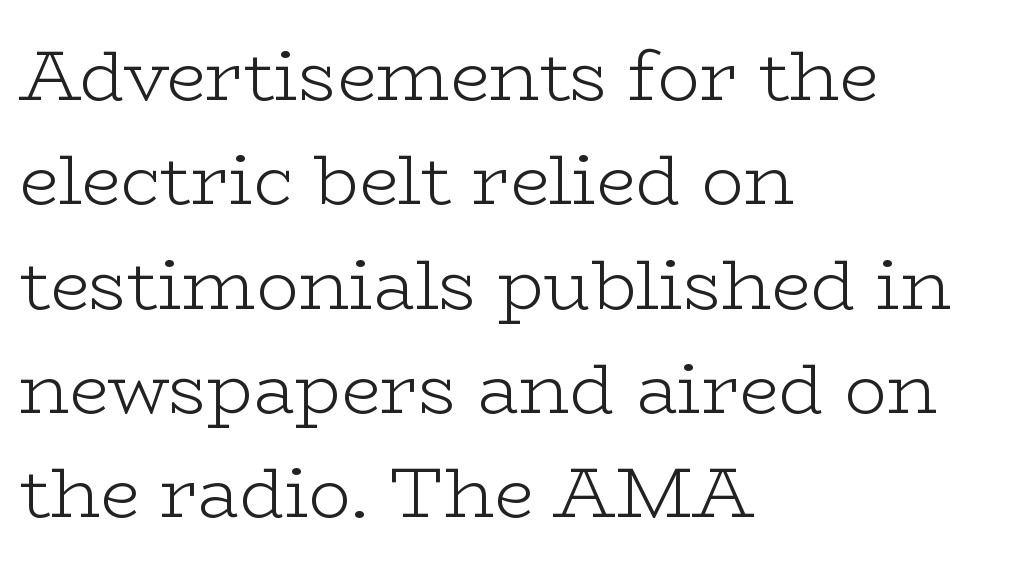
Serifs: yes, visible at the terminals of the letterforms. One glance says typical: line gaps are just what's usual. Posture: straight, roman, zero tilt. Is this a fixed-width face? No — the glyphs have proportional, varying widths. Letters rest on an invisible, unmarked baseline. The letterforms sit shoulder to shoulder at normal distance.
